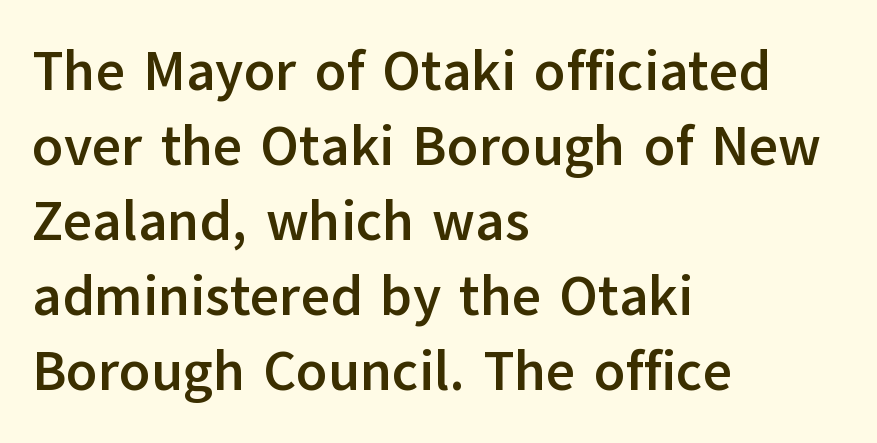
The image shows 56 px semibold sans-serif type, upright; set left-aligned, normal line spacing (1.34x), normal letter spacing, not underlined; low stroke contrast and a medium x-height.
